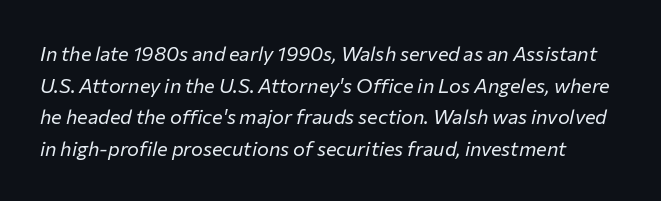
{"italic": "yes", "lean": "right", "slant_degrees": 12, "bold": "no", "underline": "no", "line_spacing": "normal", "line_spacing_ratio": 1.58, "letter_spacing": "normal", "letter_spacing_em": 0.0, "glyph_px": 20}
